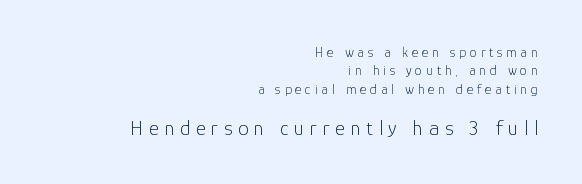
The rendering uses a moderate line-height, typical for paragraphs. One-word summary of the alignment: right. The weight would be labelled regular, book, light, or lighter still. Characters remain perfectly vertical along every line. Is the lower block the larger one? Yes — the lower block carries the bigger type.
